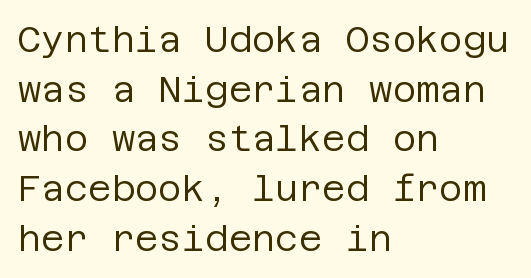
Students, observe: this is what conventionally led text looks like. Posture: vertical. The space directly below the letters is spotless. This rendering leaves character spacing at its baseline value. Stroke mass is kept to a normal reading level or below.
